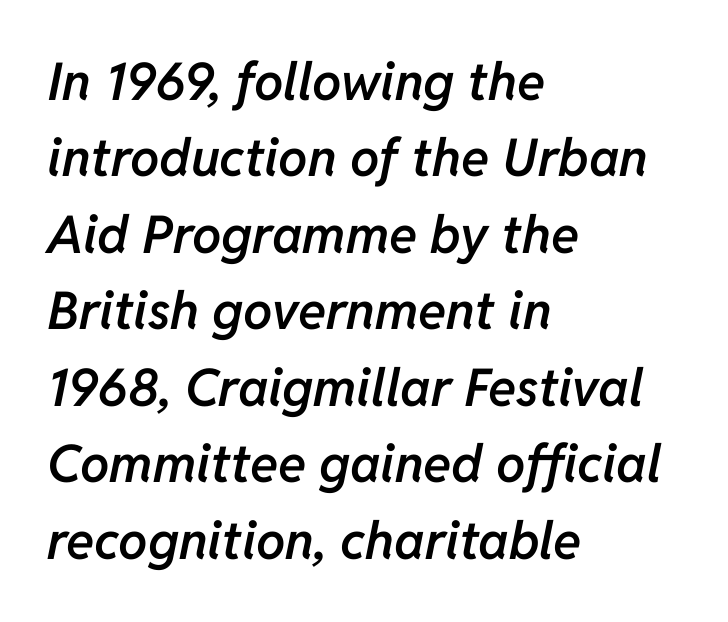
{"italic": "yes", "lean": "right", "slant_degrees": 11, "bold": "semi", "weight": "semibold", "width": "normal", "stroke_contrast": "low", "x_height": "medium", "monospaced": "no", "underline": "no", "align": "left", "line_spacing": "normal", "line_spacing_ratio": 1.47, "letter_spacing": "normal", "letter_spacing_em": 0.0, "glyph_px": 52}
